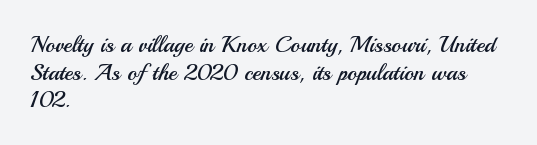
The string is rendered with underlining switched off. The lines are quadded left. Tracking here is standard; glyphs follow each other at the usual distance. The letters look calm and open, with moderate or lighter stems.
